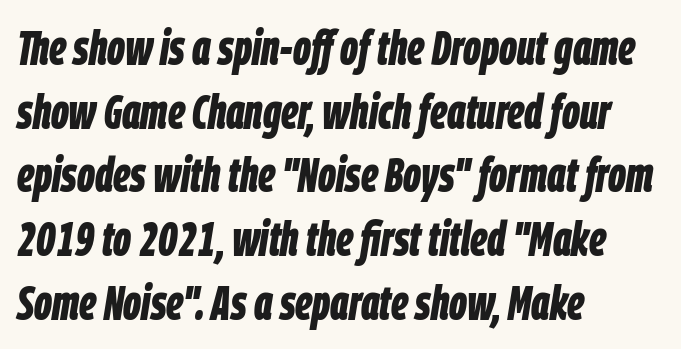
{"italic": "yes", "lean": "right", "slant_degrees": 9, "bold": "yes", "weight": "bold", "width": "condensed", "stroke_contrast": "low", "x_height": "large", "monospaced": "no", "underline": "no", "align": "left", "line_spacing": "normal", "line_spacing_ratio": 1.3, "letter_spacing": "normal", "letter_spacing_em": 0.0, "glyph_px": 49}
